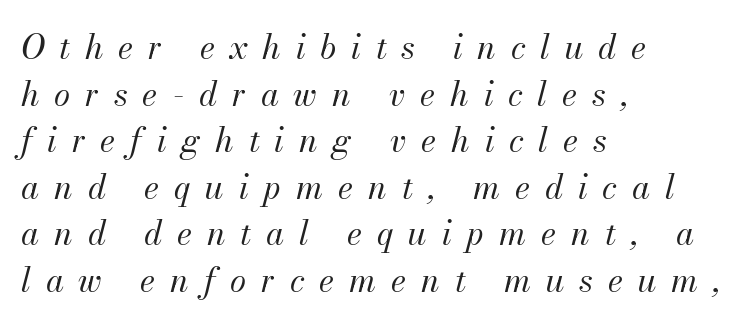
Q: Is the text bold? A: No.
Q: Is the text italic (slanted)? A: Yes, it leans right by about 13 degrees.
Q: Is the text underlined? A: No.
Q: How is the paragraph aligned? A: Left-aligned.
Q: Is the spacing between letters normal or unusually wide? A: Unusually wide.
Q: Is the spacing between lines tight, normal or loose? A: Normal.
Q: Width (condensed, normal, or wide)? A: Normal.
Q: Stroke contrast? A: Medium.
Q: x-height? A: Small.
Q: Monospaced? A: No.
